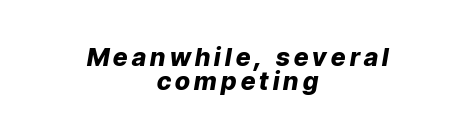
The image shows 25 px bold type, italic (leaning right); set centered, tight line spacing (0.96x), not underlined.
